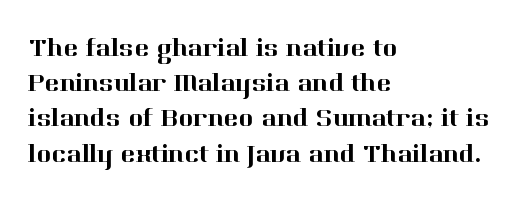
Posture: straight, roman, zero tilt. This rendering uses left alignment, leaving the right contour irregular. This sample keeps an unexceptional amount of space between lines. Bare-footed words on every line.
